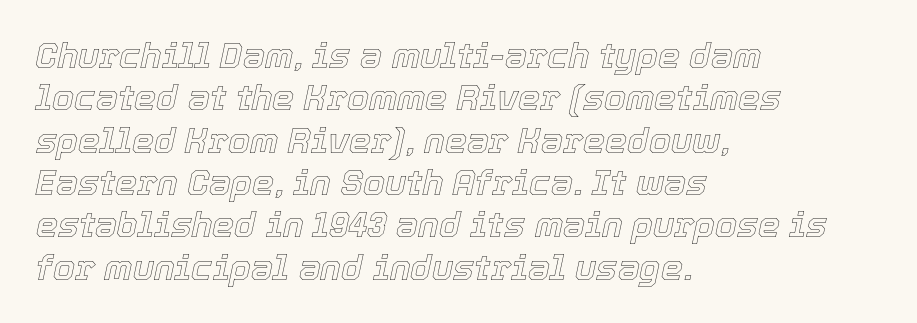
The image shows 35 px text type, italic (leaning right); set left-aligned, line spacing 1.21x, normal letter spacing, not underlined; a medium x-height.
